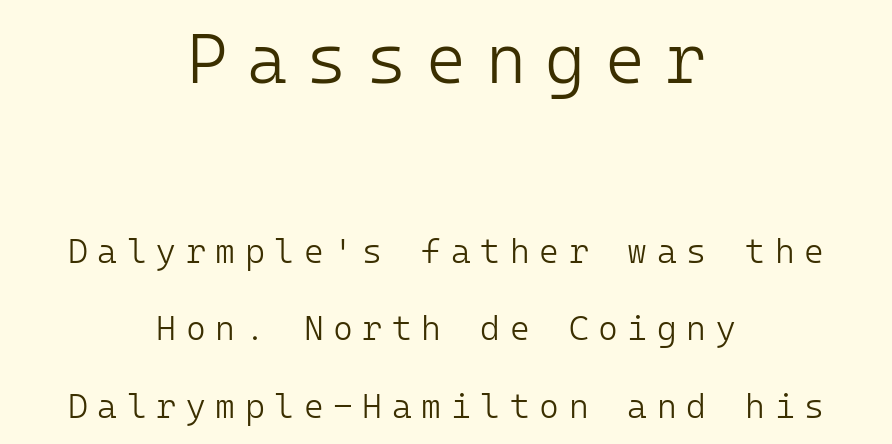
Unbolded letterforms with no extra heft. The designer went with a sans here, leaving each stem footless. Where is the straight margin? There isn't one; the lines are centered. Students, observe: this is what heavily led, spacious text looks like.
